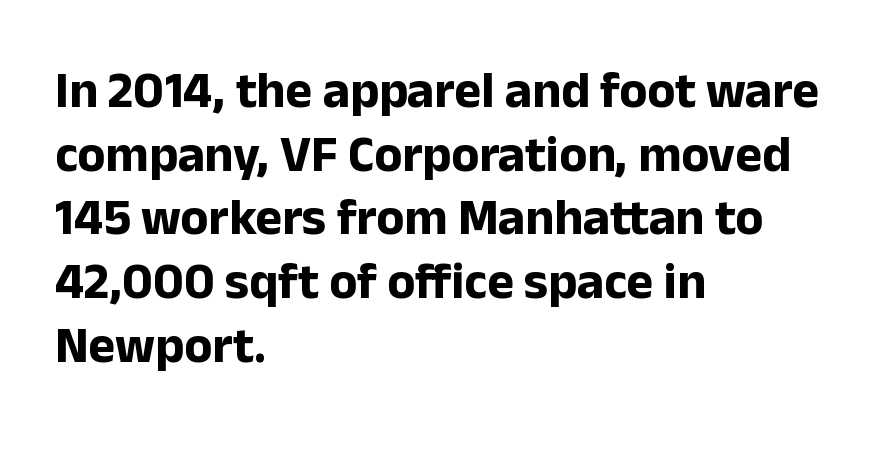
{"serif": "no", "italic": "no", "bold": "yes", "weight": "bold", "width": "normal", "stroke_contrast": "low", "x_height": "medium", "monospaced": "no", "underline": "no", "align": "left", "line_spacing": "normal", "line_spacing_ratio": 1.25, "letter_spacing": "normal", "letter_spacing_em": 0.0, "glyph_px": 51}
